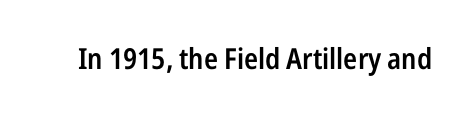
The image shows 29 px semibold, condensed sans-serif type, upright; set normal letter spacing, not underlined; low stroke contrast and a medium x-height.
